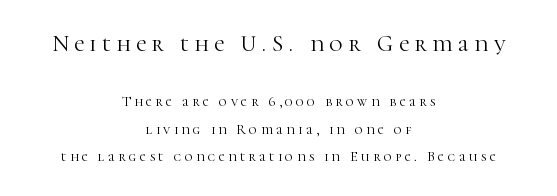
Q: Is the text bold? A: No.
Q: Is the text italic (slanted)? A: No, it is upright.
Q: Is the text underlined? A: No.
Q: How is the paragraph aligned? A: Centered.
Q: Is the spacing between letters normal or unusually wide? A: Unusually wide.
Q: Is the spacing between lines tight, normal or loose? A: Loose.
Q: Which block of text is set in a larger size, the first (top) or the second (bottom)? A: The first (top) one.
